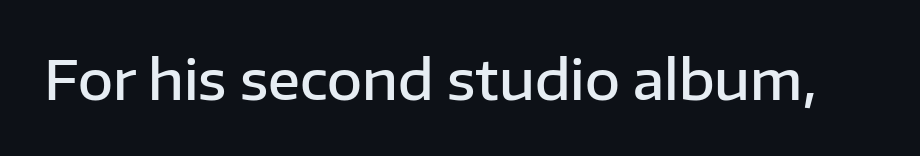
{"serif": "no", "italic": "no", "bold": "semi", "weight": "semibold", "width": "normal", "stroke_contrast": "low", "x_height": "medium", "monospaced": "no", "underline": "no", "letter_spacing": "normal", "letter_spacing_em": 0.0, "glyph_px": 54}
